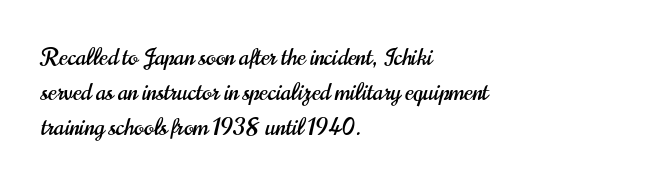
{"underline": "no", "align": "left", "line_spacing": "normal", "line_spacing_ratio": 1.53, "letter_spacing": "normal", "letter_spacing_em": 0.0, "glyph_px": 23}
